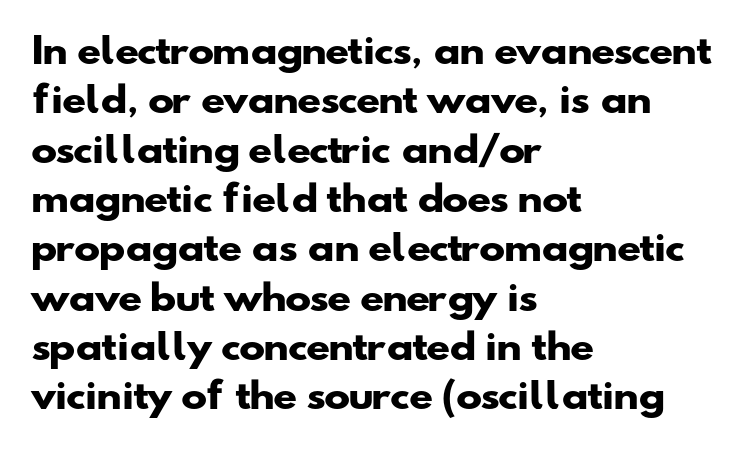
Stroke terminals: plain, sans-serif. Visually the block forms a straight wall on the left and a jagged coastline on the right. Note the varied advance widths — an 'i' is clearly narrower than an 'm'. I'd describe the lettering as bold — thick and assertive. Regarding leading, the lines here are spaced in the standard way.
